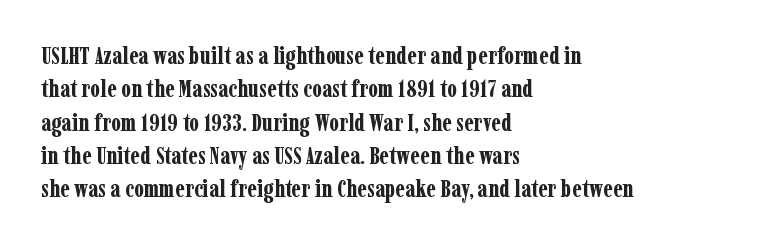
The image shows 24 px bold type, upright; set left-aligned, normal line spacing (1.39x), normal letter spacing, not underlined.
